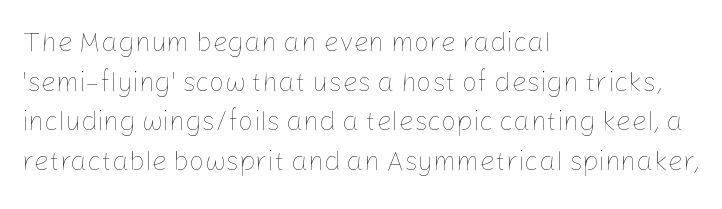
The image shows 27 px text type, upright; set left-aligned, normal line spacing (1.47x), normal letter spacing, not underlined.
